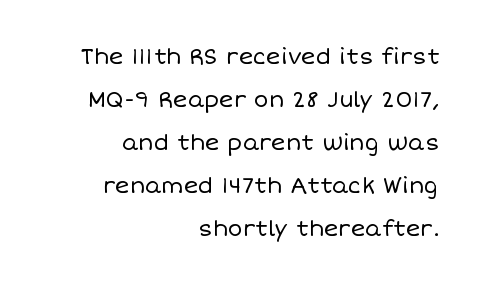
The image shows 22 px text type, upright; set right-aligned, loose line spacing (1.96x), normal letter spacing, not underlined.
